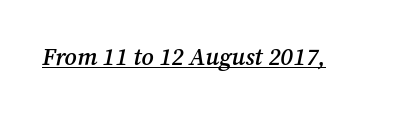
Q: Is the text bold? A: Semi-bold.
Q: Is the text italic (slanted)? A: Yes, it leans right by about 12 degrees.
Q: Is the text underlined? A: Yes.
Q: Is the spacing between letters normal or unusually wide? A: Normal.
